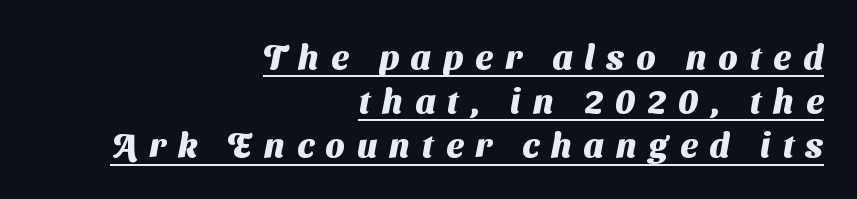
The image shows 34 px heavy sans-serif type; set right-aligned, normal line spacing (1.3x), unusually wide letter spacing (+0.36 em), underlined; medium stroke contrast and a medium x-height.
